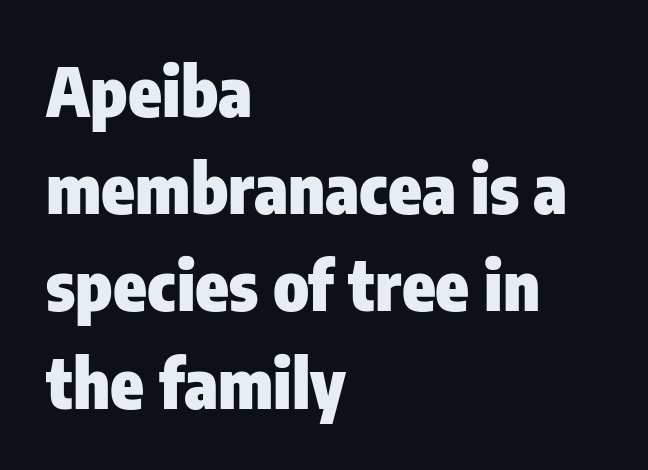
Q: Is the text bold? A: Yes.
Q: Is the text italic (slanted)? A: No, it is upright.
Q: Is the typeface a serif or a sans-serif typeface? A: Sans-serif.
Q: Is the text underlined? A: No.
Q: How is the paragraph aligned? A: Left-aligned.
Q: Is the spacing between letters normal or unusually wide? A: Normal.
Q: Is the spacing between lines tight, normal or loose? A: Normal.
Q: Width (condensed, normal, or wide)? A: Condensed.
Q: Stroke contrast? A: Low.
Q: x-height? A: Medium.
Q: Monospaced? A: No.
